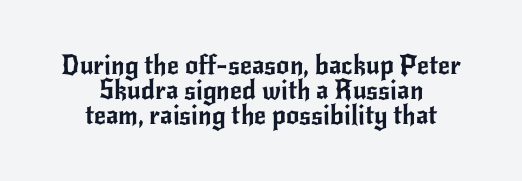
The image shows 26 px text type, upright; set centered, tight line spacing (0.96x), normal letter spacing, not underlined.
